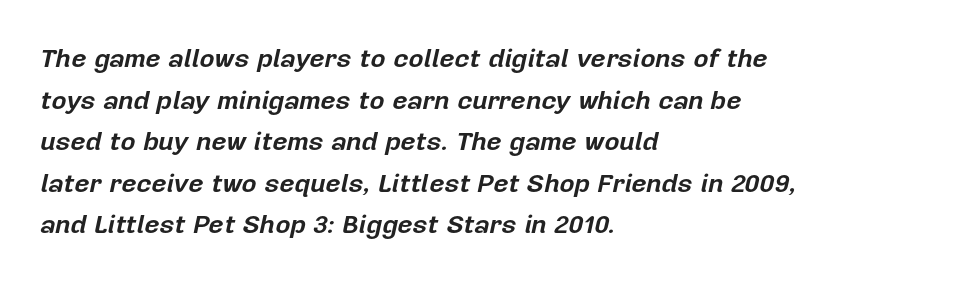
Q: Is the text bold? A: Yes.
Q: Is the text italic (slanted)? A: Yes, it leans right by about 12 degrees.
Q: Is the text underlined? A: No.
Q: How is the paragraph aligned? A: Left-aligned.
Q: Is the spacing between letters normal or unusually wide? A: Normal.
Q: Is the spacing between lines tight, normal or loose? A: Normal.
